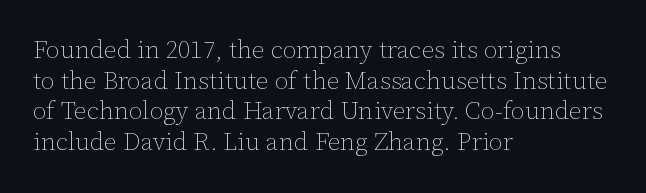
The image shows 25 px text type, upright; set left-aligned, line spacing 1.23x, normal letter spacing, not underlined.
